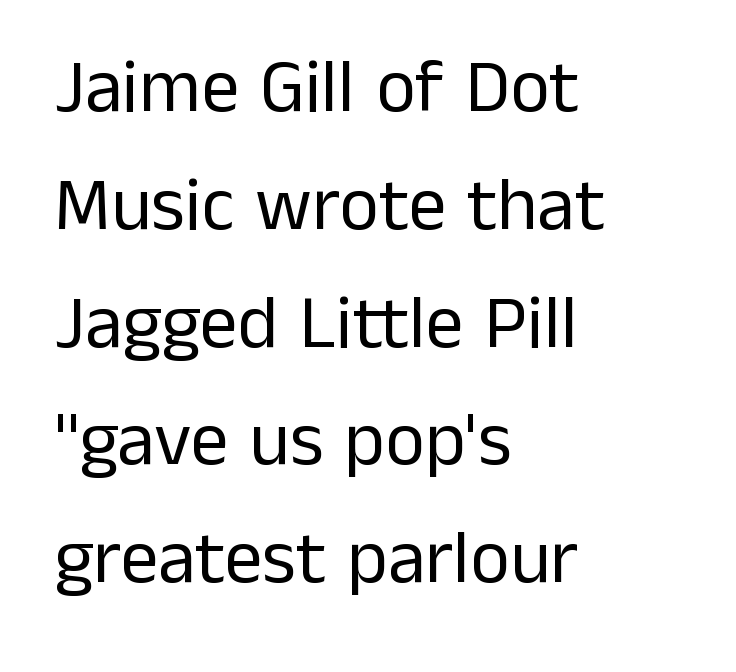
Q: Is the text bold? A: No.
Q: Is the text italic (slanted)? A: No, it is upright.
Q: Is the typeface a serif or a sans-serif typeface? A: Sans-serif.
Q: Is the text underlined? A: No.
Q: How is the paragraph aligned? A: Left-aligned.
Q: Is the spacing between letters normal or unusually wide? A: Normal.
Q: Is the spacing between lines tight, normal or loose? A: Normal.
Q: Width (condensed, normal, or wide)? A: Normal.
Q: Stroke contrast? A: Low.
Q: x-height? A: Medium.
Q: Monospaced? A: No.
